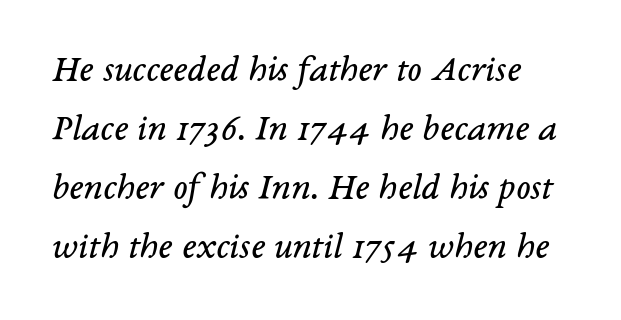
These lines are rendered in a variable-pitch font. Posture: slanted. Weight: not bold — regular or lighter. These lines keep a tight, regular rhythm from letter to letter. Look at the bottom of the vertical strokes: they flare into serifs here.
